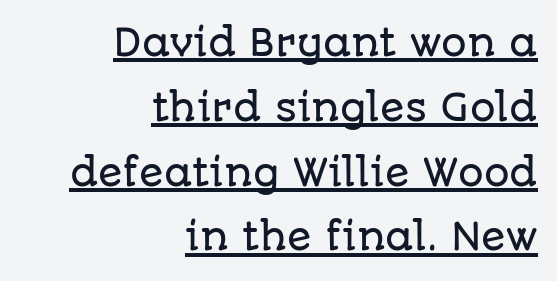
Q: Is the text italic (slanted)? A: No, it is upright.
Q: Is the typeface a serif or a sans-serif typeface? A: Sans-serif.
Q: Is the text underlined? A: Yes.
Q: How is the paragraph aligned? A: Right-aligned.
Q: Is the spacing between letters normal or unusually wide? A: Normal.
Q: Width (condensed, normal, or wide)? A: Normal.
Q: Stroke contrast? A: Low.
Q: x-height? A: Large.
Q: Monospaced? A: No.
